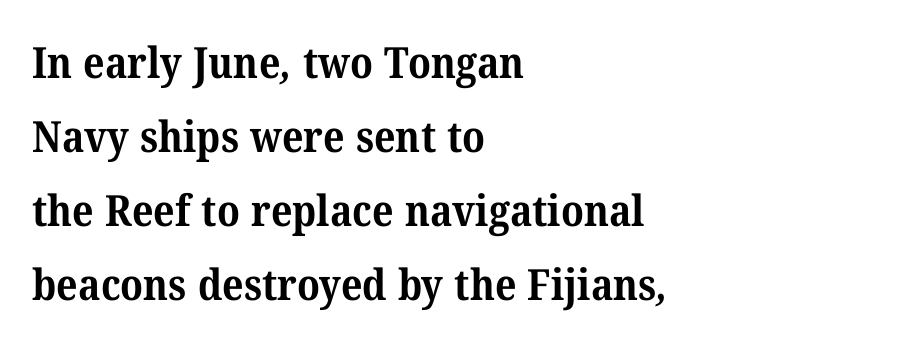
Looks like regular typesetting: each glyph gets only the width it needs. Words appear dense and cohesive because spacing is normal. Notice how the passage keeps a crisp vertical edge on the left only. Pretty heavy lettering here — definitely bold. The gap between lines stays unmarked. Serifs: yes, visible at the terminals of the letterforms.
